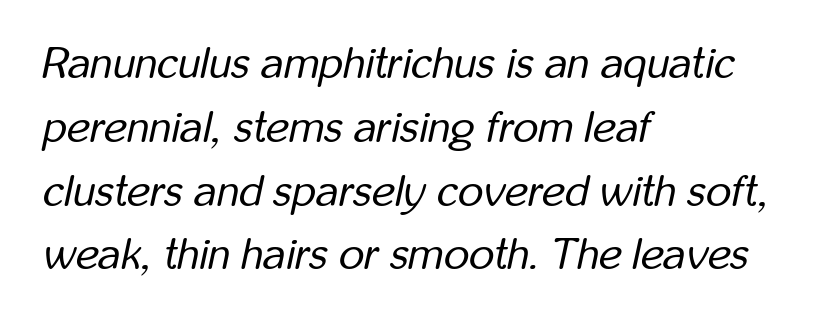
The image shows 44 px regular-weight, condensed type, italic (leaning right); set left-aligned, normal line spacing (1.45x), normal letter spacing, not underlined; low stroke contrast and a medium x-height.
